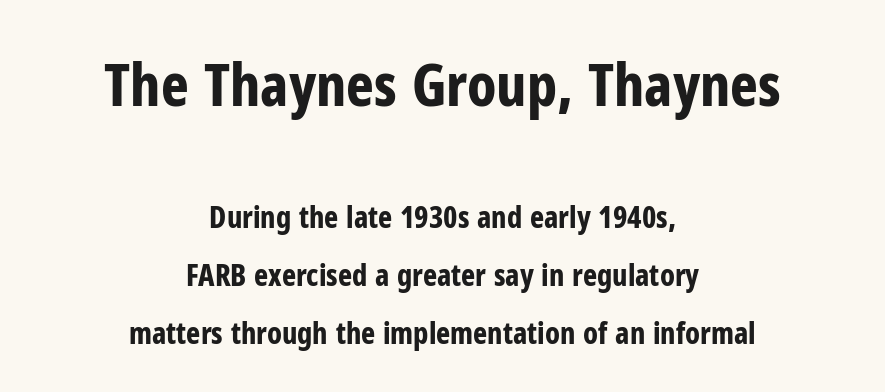
Q: Is the text bold? A: Yes.
Q: Is the text italic (slanted)? A: No, it is upright.
Q: Is the typeface a serif or a sans-serif typeface? A: Sans-serif.
Q: Is the text underlined? A: No.
Q: How is the paragraph aligned? A: Centered.
Q: Is the spacing between letters normal or unusually wide? A: Normal.
Q: Is the spacing between lines tight, normal or loose? A: Loose.
Q: Which block of text is set in a larger size, the first (top) or the second (bottom)? A: The first (top) one.
Q: Width (condensed, normal, or wide)? A: Condensed.
Q: Stroke contrast? A: Low.
Q: x-height? A: Medium.
Q: Monospaced? A: No.
